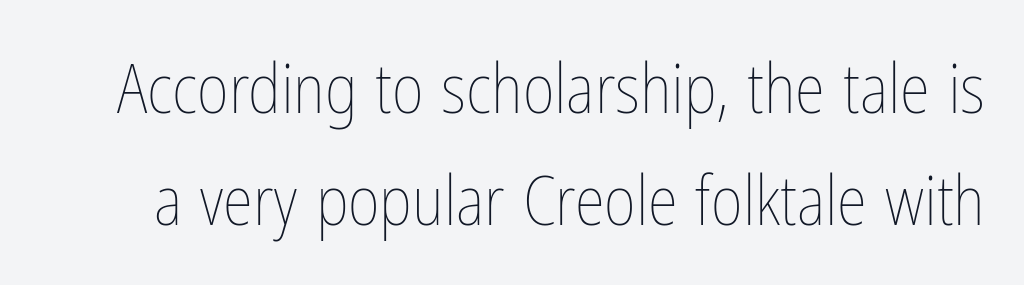
{"italic": "no", "bold": "no", "weight": "thin", "width": "condensed", "stroke_contrast": "low", "x_height": "medium", "monospaced": "no", "underline": "no", "line_spacing": "normal", "line_spacing_ratio": 1.62, "letter_spacing": "normal", "letter_spacing_em": 0.0, "glyph_px": 69}
